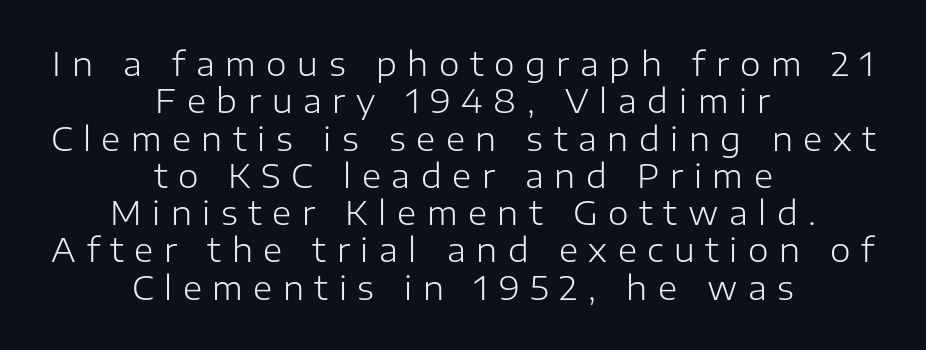
Q: Is the text bold? A: No.
Q: Is the text italic (slanted)? A: No, it is upright.
Q: Is the typeface a serif or a sans-serif typeface? A: Sans-serif.
Q: Is the text underlined? A: No.
Q: How is the paragraph aligned? A: Centered.
Q: Is the spacing between letters normal or unusually wide? A: Unusually wide.
Q: Is the spacing between lines tight, normal or loose? A: Tight.
Q: Width (condensed, normal, or wide)? A: Normal.
Q: Stroke contrast? A: Low.
Q: x-height? A: Medium.
Q: Monospaced? A: No.
